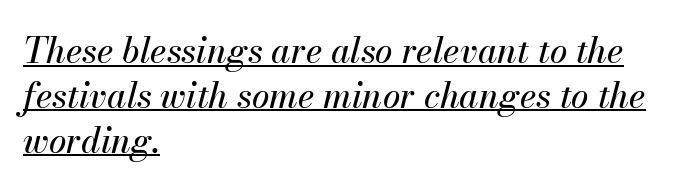
The image shows 35 px text type, italic (leaning right); set left-aligned, normal line spacing (1.28x), normal letter spacing, underlined; medium stroke contrast and a small x-height.
